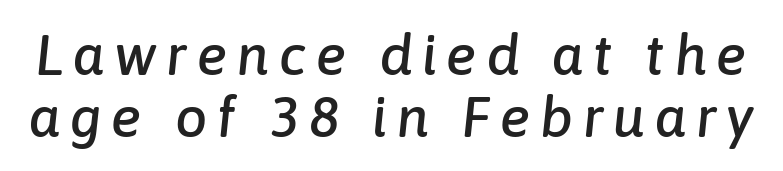
Notice how the stems are inclined rather than vertical — that's the hallmark of italics. Lines of text with bare space underneath. A typesetter would call this leading minimal, almost set solid. The passage shown is typed in a proportional face where columns would drift.
